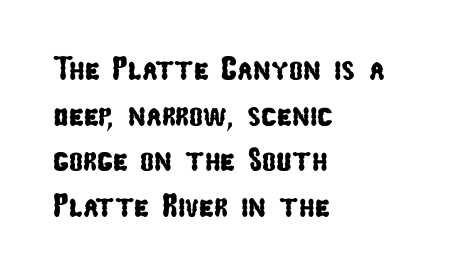
{"serif": "no", "width": "condensed", "stroke_contrast": "low", "x_height": "medium", "monospaced": "no", "underline": "no", "align": "left", "line_spacing": "normal", "line_spacing_ratio": 1.38, "letter_spacing": "normal", "letter_spacing_em": 0.0, "glyph_px": 33}
